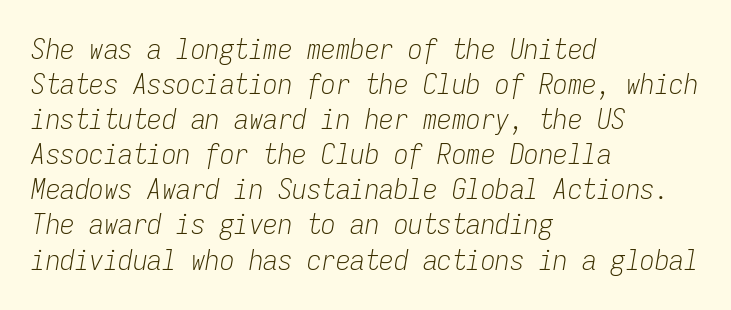
This rendering leaves character spacing at its baseline value. Anything drawn beneath the words? Only blank space. No heavy texture on the line: the type isn't bold. Looks like terminal output: every glyph gets an equal slot. The face used here has a pronounced slope to its letters. The typesetter chose a ragged-right arrangement here.
